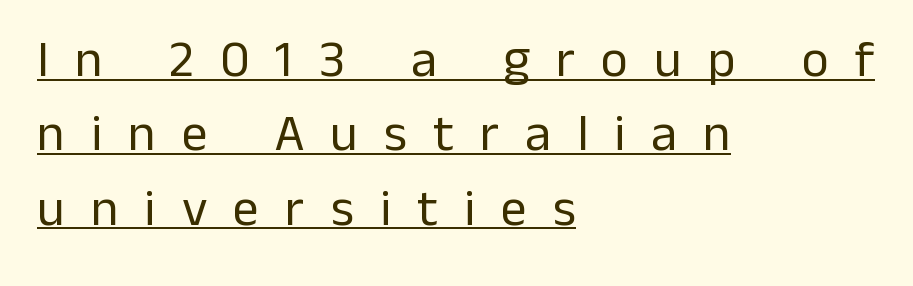
Q: Is the text bold? A: No.
Q: Is the text italic (slanted)? A: No, it is upright.
Q: Is the typeface a serif or a sans-serif typeface? A: Sans-serif.
Q: Is the text underlined? A: Yes.
Q: How is the paragraph aligned? A: Left-aligned.
Q: Is the spacing between letters normal or unusually wide? A: Unusually wide.
Q: Is the spacing between lines tight, normal or loose? A: Normal.
Q: Width (condensed, normal, or wide)? A: Normal.
Q: Stroke contrast? A: Low.
Q: x-height? A: Medium.
Q: Monospaced? A: No.
